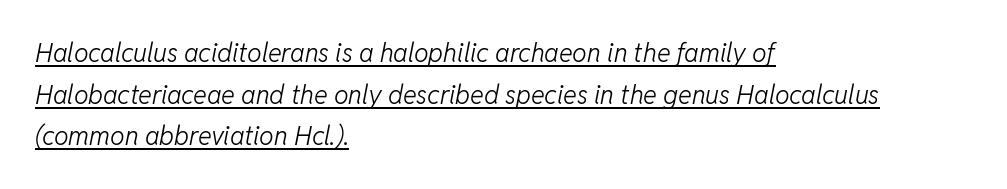
The image shows 26 px text type, italic (leaning right); set left-aligned, normal line spacing (1.6x), normal letter spacing, underlined.
